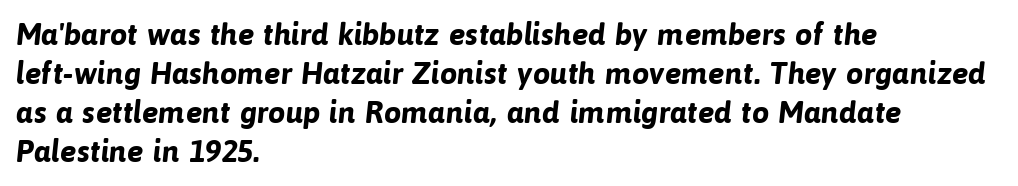
The image shows 31 px bold sans-serif type; set left-aligned, normal line spacing (1.26x), normal letter spacing, not underlined; low stroke contrast and a medium x-height.
